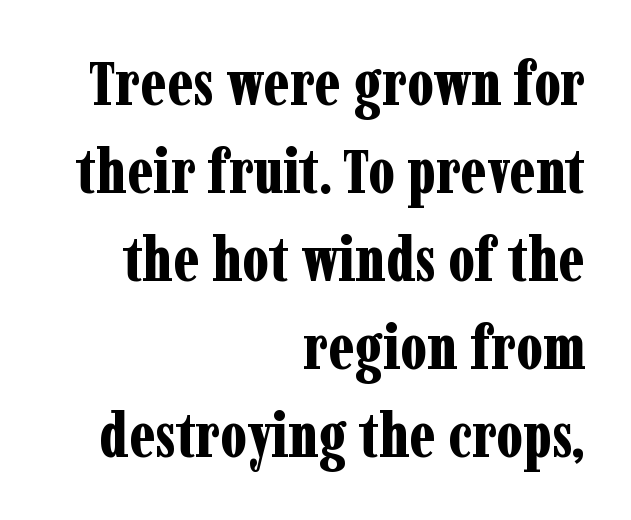
Q: Is the text bold? A: Yes.
Q: Is the text italic (slanted)? A: No, it is upright.
Q: Is the typeface a serif or a sans-serif typeface? A: Serif.
Q: Is the text underlined? A: No.
Q: How is the paragraph aligned? A: Right-aligned.
Q: Is the spacing between letters normal or unusually wide? A: Normal.
Q: Is the spacing between lines tight, normal or loose? A: Normal.
Q: Width (condensed, normal, or wide)? A: Condensed.
Q: Stroke contrast? A: Low.
Q: x-height? A: Medium.
Q: Monospaced? A: No.
